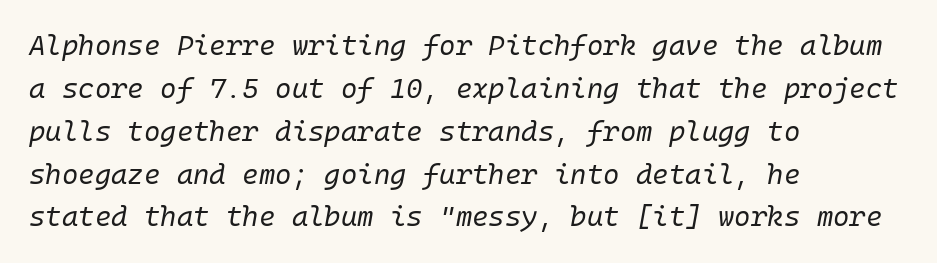
The image shows 28 px regular-weight type, italic (leaning right); set left-aligned, normal line spacing (1.53x), normal letter spacing, not underlined; low stroke contrast and a medium x-height.
